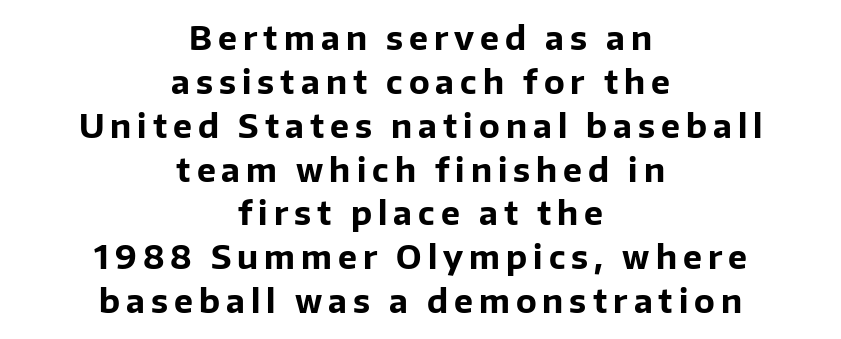
Layout note: lines centered. Spacing verdict: proportional, widths tailored to each character. Underline: absent. Every stem runs plumb, perpendicular to the baseline. In terms of leading, this rendering sits right in the middle. I'd describe the lettering as bold — thick and assertive.
